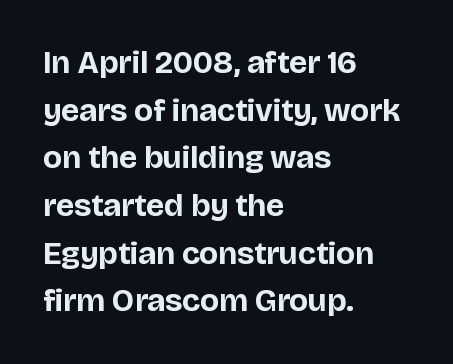
The image shows 32 px bold sans-serif type, upright; set left-aligned, normal line spacing (1.49x), normal letter spacing, not underlined; low stroke contrast and a large x-height.
